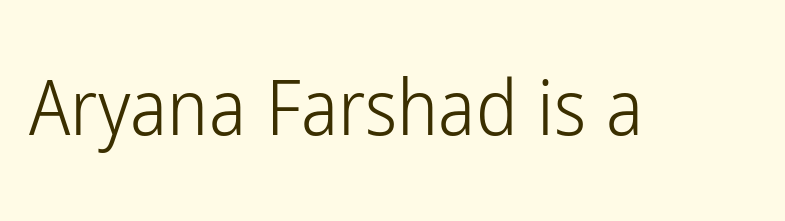
Decoration check: the copy has no underline. The lettering stays uniformly vertical, giving the passage a roman look. Spacing verdict: proportional, widths tailored to each character. The tracking reads as untouched default to a designer's eye.
